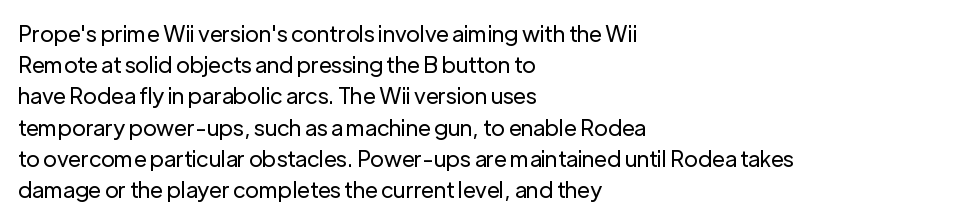
{"italic": "no", "bold": "no", "underline": "no", "align": "left", "line_spacing": "normal", "line_spacing_ratio": 1.42, "letter_spacing": "normal", "letter_spacing_em": 0.0, "glyph_px": 22}
